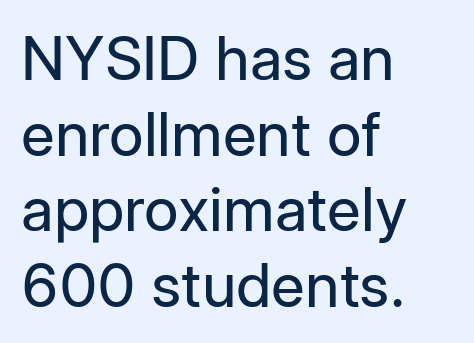
{"serif": "no", "italic": "no", "bold": "no", "weight": "regular", "width": "normal", "stroke_contrast": "low", "x_height": "medium", "monospaced": "no", "underline": "no", "align": "left", "line_spacing": "normal", "line_spacing_ratio": 1.26, "letter_spacing": "normal", "letter_spacing_em": 0.0, "glyph_px": 60}
